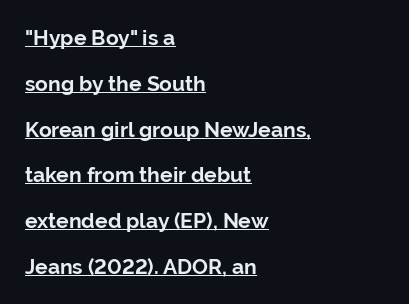
The image shows 21 px bold type, upright; set left-aligned, loose line spacing (2.18x), normal letter spacing, underlined.
